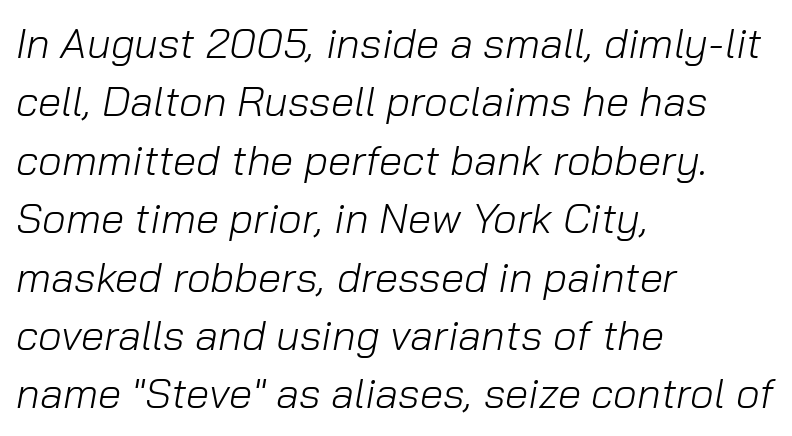
{"italic": "yes", "lean": "right", "slant_degrees": 10, "bold": "no", "weight": "light", "width": "normal", "stroke_contrast": "low", "x_height": "medium", "monospaced": "no", "underline": "no", "align": "left", "line_spacing": "normal", "line_spacing_ratio": 1.39, "letter_spacing": "normal", "letter_spacing_em": 0.0, "glyph_px": 42}
